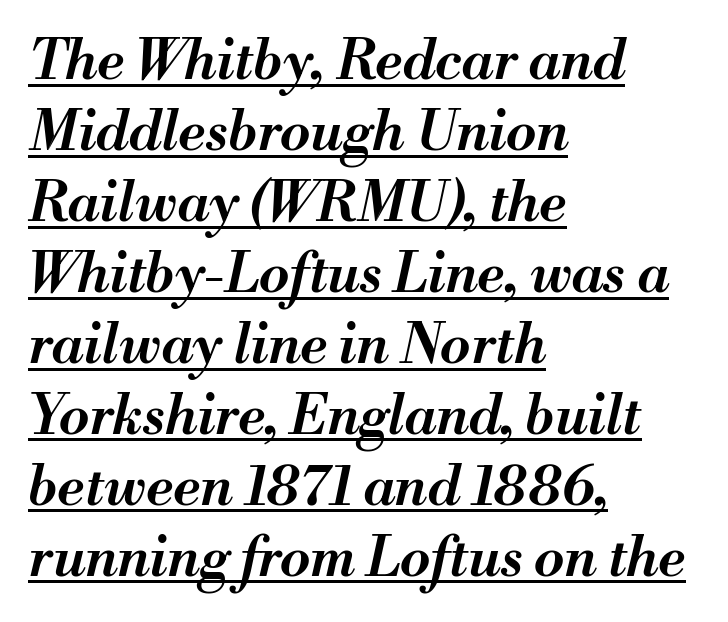
Q: Is the text bold? A: Semi-bold.
Q: Is the text italic (slanted)? A: Yes, it leans right by about 13 degrees.
Q: Is the text underlined? A: Yes.
Q: How is the paragraph aligned? A: Left-aligned.
Q: Is the spacing between letters normal or unusually wide? A: Normal.
Q: Is the spacing between lines tight, normal or loose? A: Normal.
Q: Width (condensed, normal, or wide)? A: Normal.
Q: Stroke contrast? A: Medium.
Q: x-height? A: Small.
Q: Monospaced? A: No.
